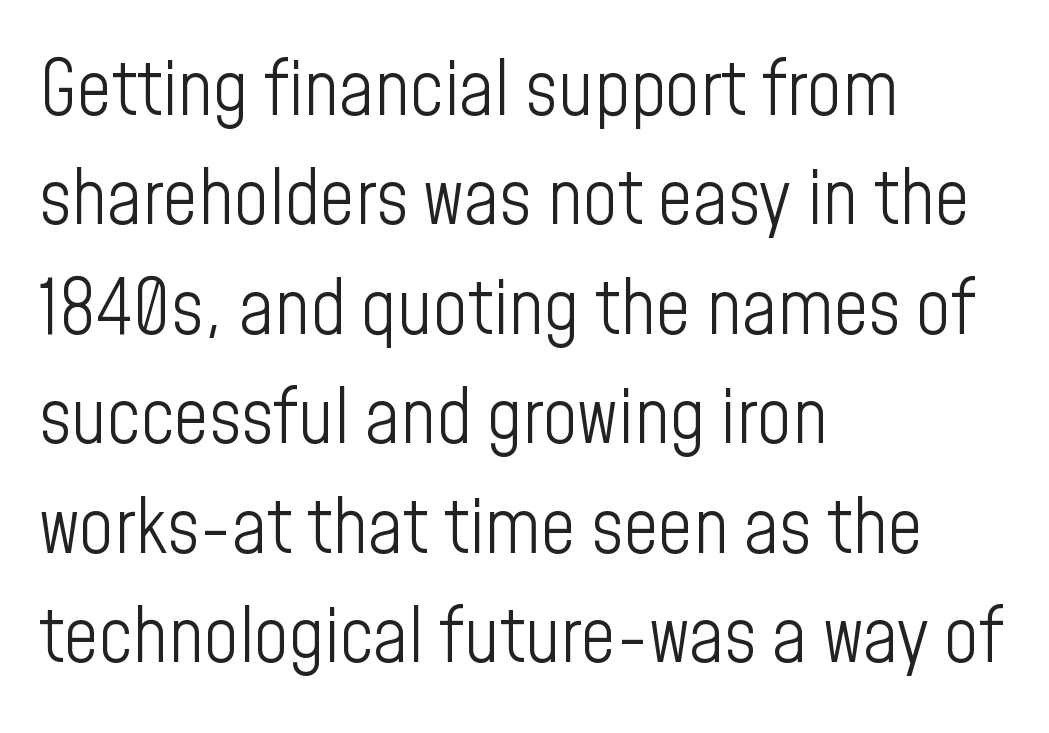
Q: Is the text bold? A: No.
Q: Is the text italic (slanted)? A: No, it is upright.
Q: Is the typeface a serif or a sans-serif typeface? A: Sans-serif.
Q: Is the text underlined? A: No.
Q: How is the paragraph aligned? A: Left-aligned.
Q: Is the spacing between letters normal or unusually wide? A: Normal.
Q: Is the spacing between lines tight, normal or loose? A: Normal.
Q: Width (condensed, normal, or wide)? A: Condensed.
Q: Stroke contrast? A: Low.
Q: x-height? A: Medium.
Q: Monospaced? A: No.
